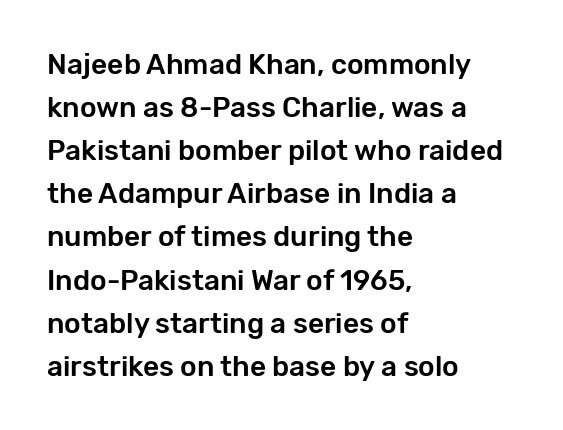
{"serif": "no", "italic": "no", "width": "normal", "stroke_contrast": "low", "x_height": "medium", "monospaced": "no", "underline": "no", "align": "left", "line_spacing": "normal", "line_spacing_ratio": 1.54, "letter_spacing": "normal", "letter_spacing_em": 0.0, "glyph_px": 28}
